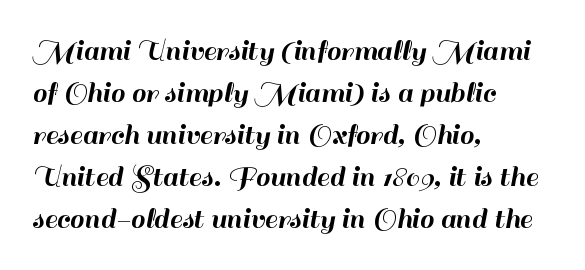
Q: Is the text italic (slanted)? A: Yes.
Q: Is the typeface a serif or a sans-serif typeface? A: Sans-serif.
Q: Is the text underlined? A: No.
Q: How is the paragraph aligned? A: Left-aligned.
Q: Is the spacing between letters normal or unusually wide? A: Normal.
Q: Is the spacing between lines tight, normal or loose? A: Normal.
Q: Width (condensed, normal, or wide)? A: Normal.
Q: Stroke contrast? A: High.
Q: x-height? A: Small.
Q: Monospaced? A: No.
